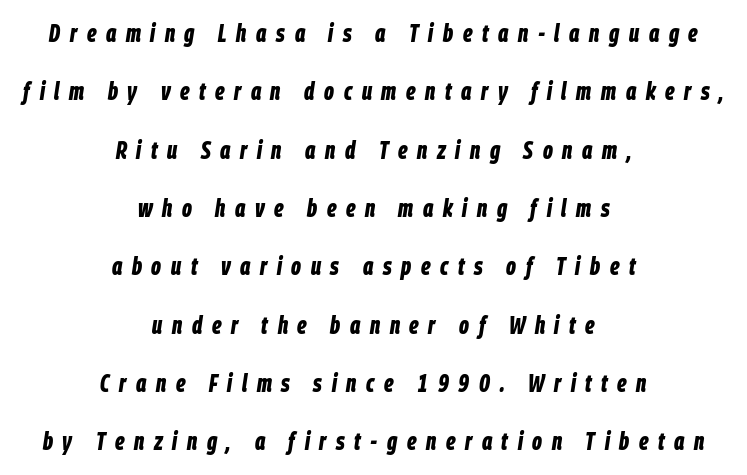
In terms of weight, the rendering is a true, heavy bold. A clean baseline with only descenders dipping below it. You can tell it's italic because the verticals aren't actually vertical. Airy leading. The paragraph shown floats in the horizontal middle. A typesetter would call this heavily tracked-out type.
